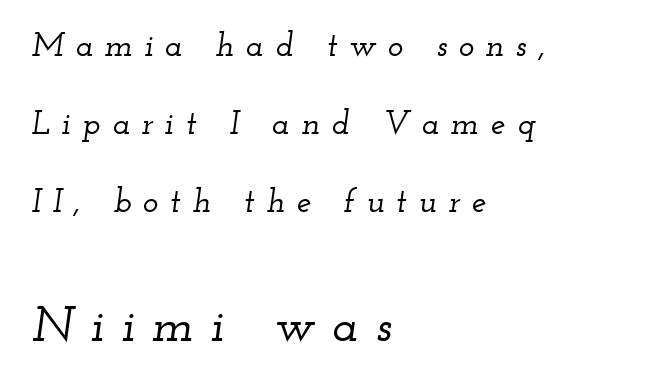
The image shows 49 px wide serif type, italic (leaning right); set left-aligned, loose line spacing (2.36x), unusually wide letter spacing (+0.35 em), not underlined; the second (bottom) block is 1.48x larger; low stroke contrast and a small x-height.
